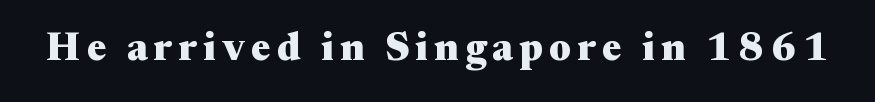
The image shows 39 px heavy, wide serif type, upright; set not underlined; medium stroke contrast and a medium x-height.
